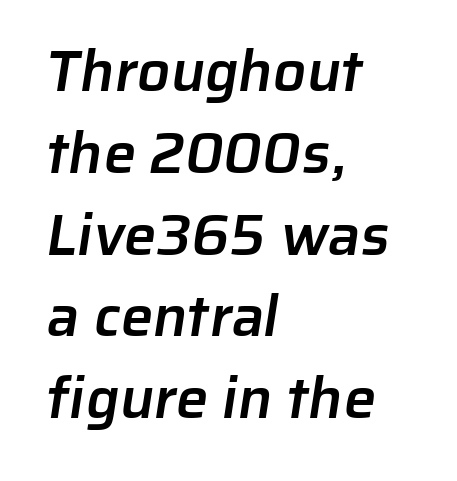
Q: Is the text bold? A: Semi-bold.
Q: Is the typeface a serif or a sans-serif typeface? A: Sans-serif.
Q: Is the text underlined? A: No.
Q: How is the paragraph aligned? A: Left-aligned.
Q: Is the spacing between letters normal or unusually wide? A: Normal.
Q: Is the spacing between lines tight, normal or loose? A: Normal.
Q: Width (condensed, normal, or wide)? A: Normal.
Q: Stroke contrast? A: Low.
Q: x-height? A: Medium.
Q: Monospaced? A: No.
